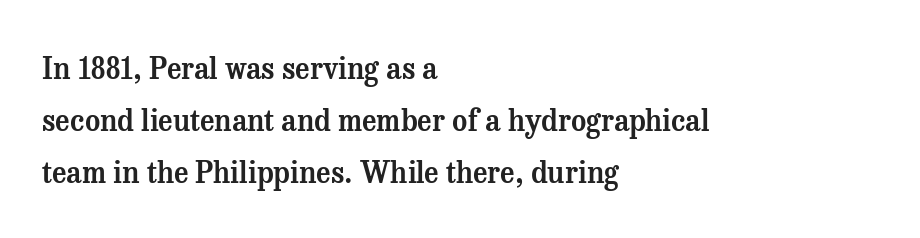
A typesetter would call this proportional, since set widths differ per character. Font category for this specimen: serif. Ascenders rise straight up at ninety degrees. The typesetter chose a ragged-right arrangement here. The baseline area is clear. Nothing unusual about the tracking: characters are spaced as the font intends.
